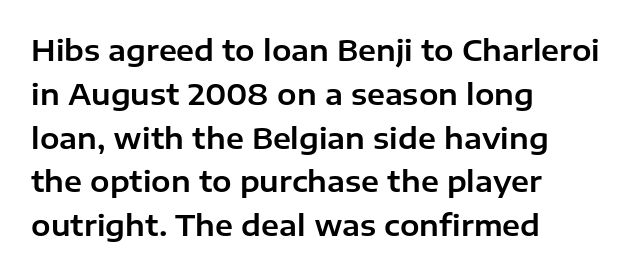
Q: Is the text italic (slanted)? A: No, it is upright.
Q: Is the typeface a serif or a sans-serif typeface? A: Sans-serif.
Q: Is the text underlined? A: No.
Q: How is the paragraph aligned? A: Left-aligned.
Q: Is the spacing between letters normal or unusually wide? A: Normal.
Q: Is the spacing between lines tight, normal or loose? A: Normal.
Q: Width (condensed, normal, or wide)? A: Normal.
Q: Stroke contrast? A: Low.
Q: x-height? A: Medium.
Q: Monospaced? A: No.
